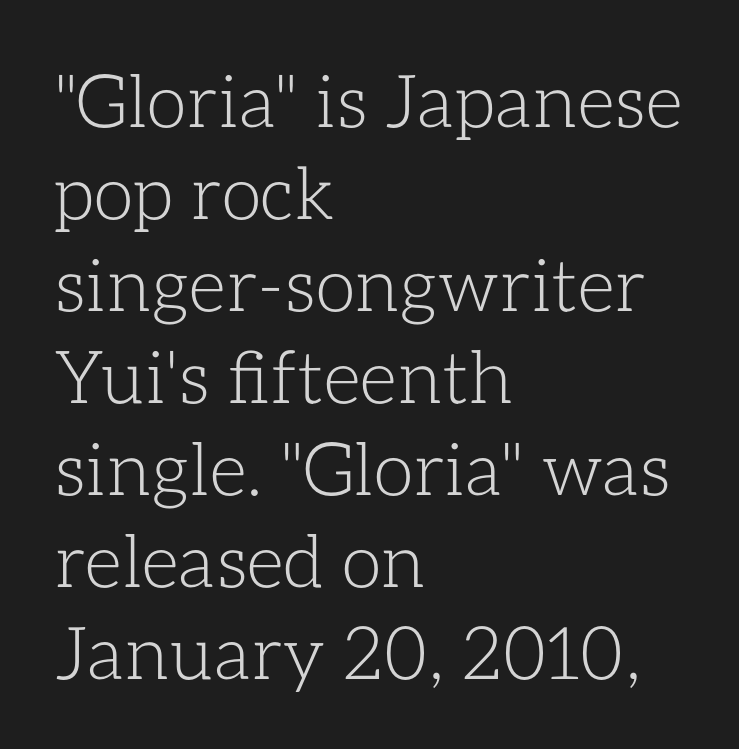
{"italic": "no", "bold": "no", "weight": "light", "width": "normal", "stroke_contrast": "low", "x_height": "medium", "monospaced": "no", "underline": "no", "align": "left", "line_spacing": "normal", "line_spacing_ratio": 1.26, "letter_spacing": "normal", "letter_spacing_em": 0.0, "glyph_px": 73}
